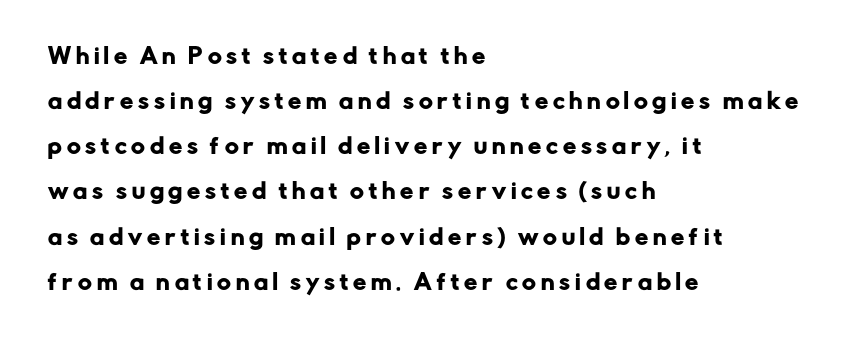
The image shows 21 px text type, upright; set left-aligned, loose line spacing (2.15x), unusually wide letter spacing (+0.23 em), not underlined.
